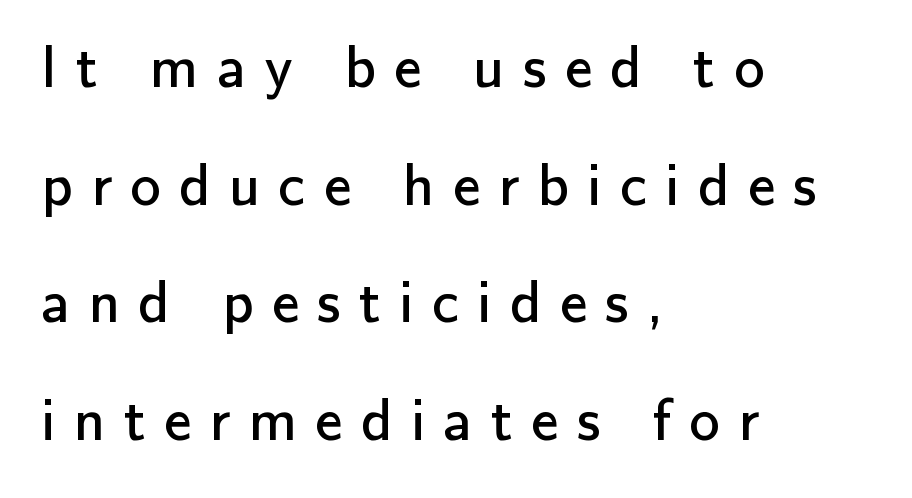
Q: Is the text bold? A: No.
Q: Is the text italic (slanted)? A: No, it is upright.
Q: Is the typeface a serif or a sans-serif typeface? A: Sans-serif.
Q: Is the text underlined? A: No.
Q: How is the paragraph aligned? A: Left-aligned.
Q: Is the spacing between letters normal or unusually wide? A: Unusually wide.
Q: Is the spacing between lines tight, normal or loose? A: Loose.
Q: Width (condensed, normal, or wide)? A: Normal.
Q: Stroke contrast? A: Low.
Q: x-height? A: Small.
Q: Monospaced? A: No.
